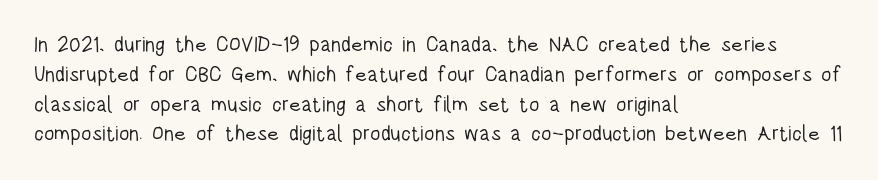
The image shows 21 px text type, upright; set left-aligned, normal line spacing (1.42x), normal letter spacing, not underlined.
